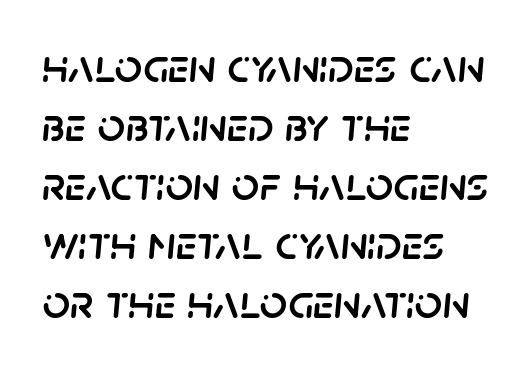
Spacing between characters is what you'd get straight out of the box. Descenders are the only things crossing below the line. Alignment: flush left. Is this a fixed-width face? No — the glyphs have proportional, varying widths. Every character sits at an angle, as italics do.
